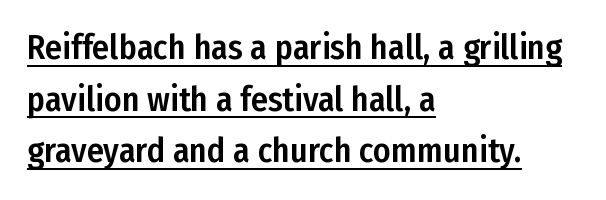
{"serif": "no", "italic": "no", "width": "condensed", "stroke_contrast": "low", "x_height": "medium", "monospaced": "no", "underline": "yes", "align": "left", "line_spacing": "normal", "line_spacing_ratio": 1.52, "letter_spacing": "normal", "letter_spacing_em": 0.0, "glyph_px": 34}
